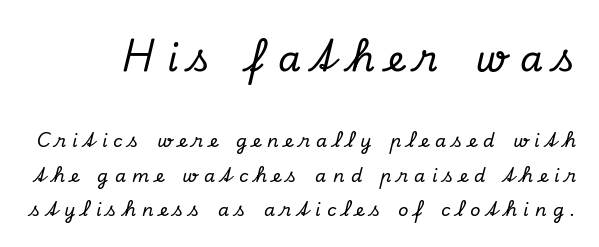
Q: Is the text italic (slanted)? A: Yes, it leans right by about 13 degrees.
Q: Is the typeface a serif or a sans-serif typeface? A: Serif.
Q: Is the text underlined? A: No.
Q: Is the spacing between letters normal or unusually wide? A: Unusually wide.
Q: Is the spacing between lines tight, normal or loose? A: Loose.
Q: Which block of text is set in a larger size, the first (top) or the second (bottom)? A: The first (top) one.
Q: Width (condensed, normal, or wide)? A: Normal.
Q: Stroke contrast? A: Low.
Q: x-height? A: Small.
Q: Monospaced? A: No.
